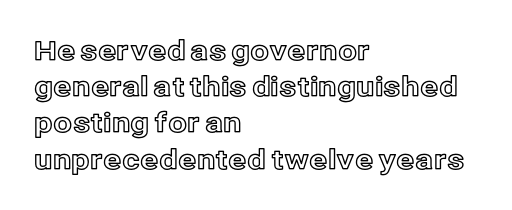
A normal amount of white space separates one row of letters from the next. Rendered with straight, roman letterforms. Rule under the text: the space is simply empty. Glyph-to-glyph distance matches everyday printed text. Horizontal alignment here is leftward, the default for most running prose.
